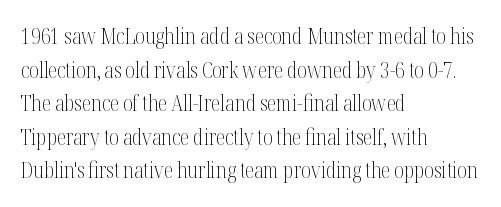
Q: Is the text bold? A: No.
Q: Is the text italic (slanted)? A: No, it is upright.
Q: Is the text underlined? A: No.
Q: How is the paragraph aligned? A: Left-aligned.
Q: Is the spacing between letters normal or unusually wide? A: Normal.
Q: Is the spacing between lines tight, normal or loose? A: Normal.
